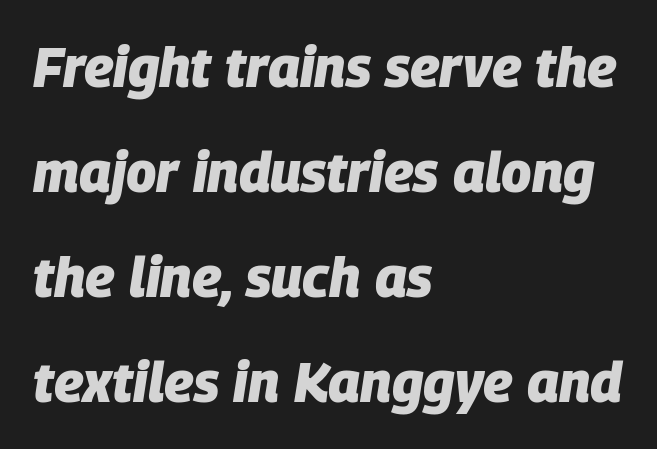
Q: Is the text bold? A: Yes.
Q: Is the text italic (slanted)? A: Yes, it leans right by about 9 degrees.
Q: Is the text underlined? A: No.
Q: How is the paragraph aligned? A: Left-aligned.
Q: Is the spacing between letters normal or unusually wide? A: Normal.
Q: Is the spacing between lines tight, normal or loose? A: Loose.
Q: Width (condensed, normal, or wide)? A: Normal.
Q: Stroke contrast? A: Low.
Q: x-height? A: Large.
Q: Monospaced? A: No.
